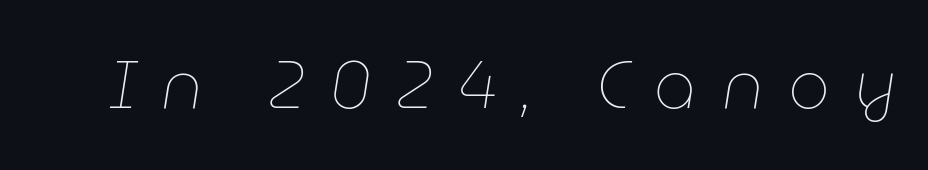
Q: Is the text bold? A: No.
Q: Is the text italic (slanted)? A: Yes, it leans right by about 9 degrees.
Q: Is the text underlined? A: No.
Q: Is the spacing between letters normal or unusually wide? A: Unusually wide.
Q: Width (condensed, normal, or wide)? A: Normal.
Q: Stroke contrast? A: Low.
Q: x-height? A: Medium.
Q: Monospaced? A: No.
